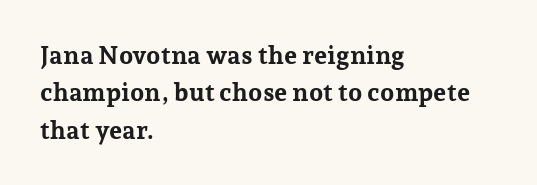
Q: Is the text bold? A: Yes.
Q: Is the text italic (slanted)? A: No, it is upright.
Q: Is the text underlined? A: No.
Q: How is the paragraph aligned? A: Left-aligned.
Q: Is the spacing between letters normal or unusually wide? A: Normal.
Q: Is the spacing between lines tight, normal or loose? A: Normal.
